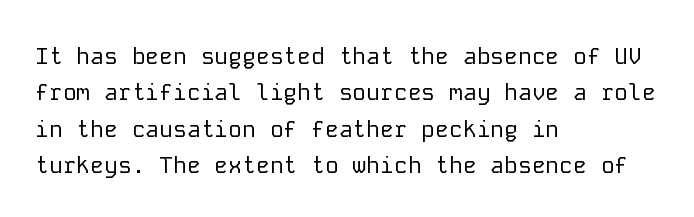
Q: Is the text bold? A: No.
Q: Is the text italic (slanted)? A: No, it is upright.
Q: Is the text underlined? A: No.
Q: How is the paragraph aligned? A: Left-aligned.
Q: Is the spacing between letters normal or unusually wide? A: Normal.
Q: Is the spacing between lines tight, normal or loose? A: Normal.
